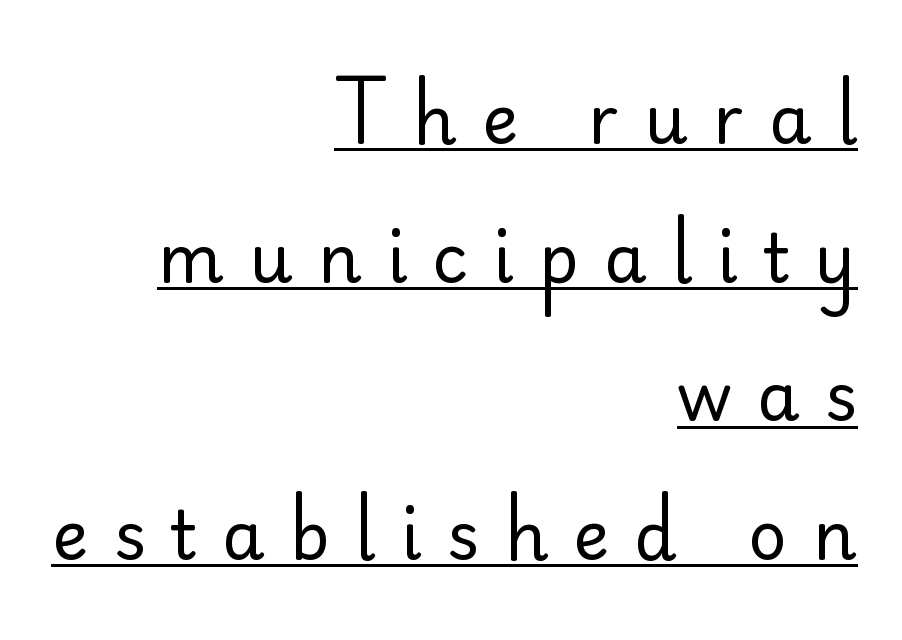
Q: Is the text bold? A: No.
Q: Is the text italic (slanted)? A: No, it is upright.
Q: Is the typeface a serif or a sans-serif typeface? A: Sans-serif.
Q: Is the text underlined? A: Yes.
Q: How is the paragraph aligned? A: Right-aligned.
Q: Is the spacing between letters normal or unusually wide? A: Unusually wide.
Q: Is the spacing between lines tight, normal or loose? A: Loose.
Q: Width (condensed, normal, or wide)? A: Normal.
Q: Stroke contrast? A: Low.
Q: x-height? A: Small.
Q: Monospaced? A: No.
